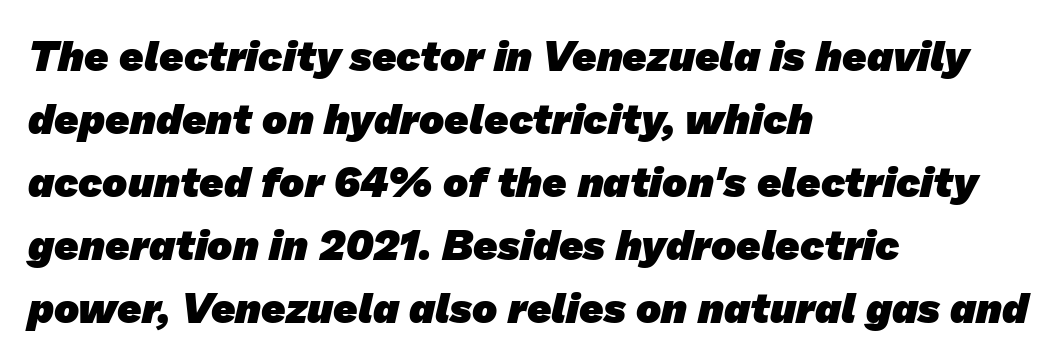
Q: Is the text bold? A: Yes.
Q: Is the typeface a serif or a sans-serif typeface? A: Sans-serif.
Q: Is the text underlined? A: No.
Q: How is the paragraph aligned? A: Left-aligned.
Q: Is the spacing between letters normal or unusually wide? A: Normal.
Q: Is the spacing between lines tight, normal or loose? A: Normal.
Q: Width (condensed, normal, or wide)? A: Normal.
Q: Stroke contrast? A: Low.
Q: x-height? A: Medium.
Q: Monospaced? A: No.
